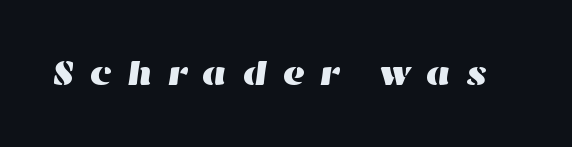
Character widths vary here, with narrow letters taking less room than wide ones. Just letters on the line, the space beneath them empty. Look at the tracking — it's clearly loosened, letters drifting apart.
